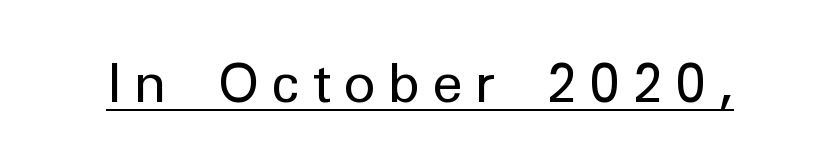
The image shows 54 px regular-weight sans-serif type, upright; set unusually wide letter spacing (+0.22 em), underlined; low stroke contrast and a medium x-height.
